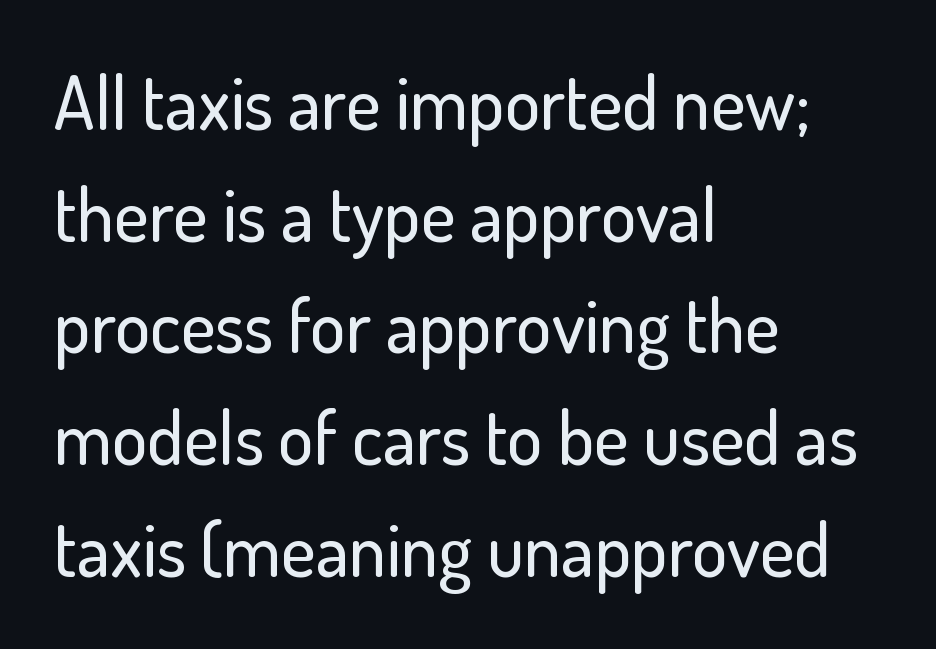
The image shows 74 px sans-serif type, upright; set left-aligned, normal line spacing (1.51x), normal letter spacing, not underlined; low stroke contrast and a small x-height.
